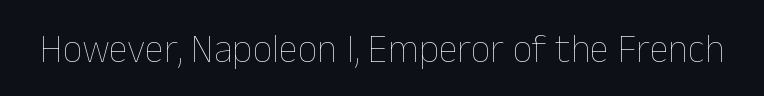
Q: Is the text bold? A: No.
Q: Is the text italic (slanted)? A: No, it is upright.
Q: Is the text underlined? A: No.
Q: Is the spacing between letters normal or unusually wide? A: Normal.
Q: Width (condensed, normal, or wide)? A: Normal.
Q: Stroke contrast? A: Low.
Q: x-height? A: Medium.
Q: Monospaced? A: No.
